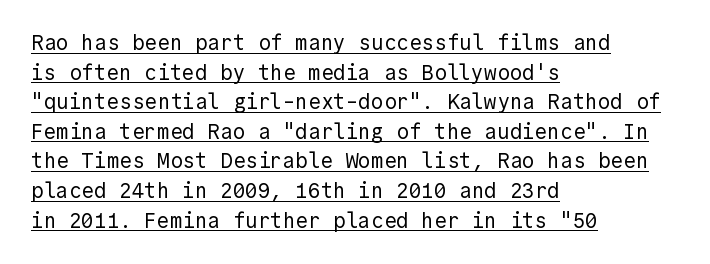
Q: Is the text bold? A: No.
Q: Is the text italic (slanted)? A: No, it is upright.
Q: Is the text underlined? A: Yes.
Q: How is the paragraph aligned? A: Left-aligned.
Q: Is the spacing between letters normal or unusually wide? A: Normal.
Q: Is the spacing between lines tight, normal or loose? A: Normal.
